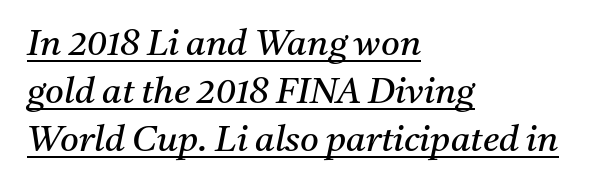
The image shows 36 px regular-weight serif type, italic (leaning right); set left-aligned, normal line spacing (1.33x), normal letter spacing, underlined; medium stroke contrast and a medium x-height.
